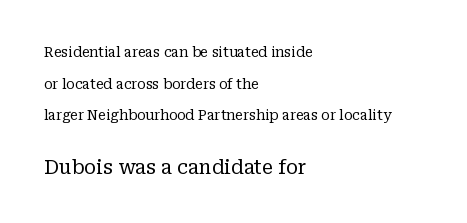
{"italic": "no", "bold": "no", "underline": "no", "align": "left", "line_spacing": "loose", "line_spacing_ratio": 2.26, "letter_spacing": "normal", "letter_spacing_em": 0.0, "larger_block": "second", "size_ratio": 1.43, "glyph_px": 20}
